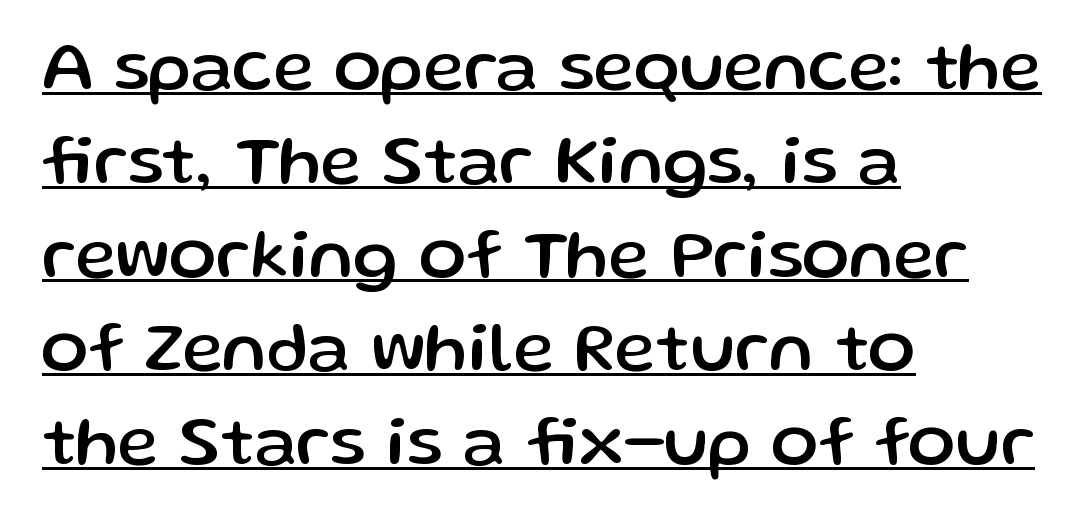
Q: Is the text italic (slanted)? A: No, it is upright.
Q: Is the typeface a serif or a sans-serif typeface? A: Sans-serif.
Q: Is the text underlined? A: Yes.
Q: How is the paragraph aligned? A: Left-aligned.
Q: Is the spacing between letters normal or unusually wide? A: Normal.
Q: Is the spacing between lines tight, normal or loose? A: Normal.
Q: Width (condensed, normal, or wide)? A: Normal.
Q: Stroke contrast? A: Low.
Q: x-height? A: Medium.
Q: Monospaced? A: No.
